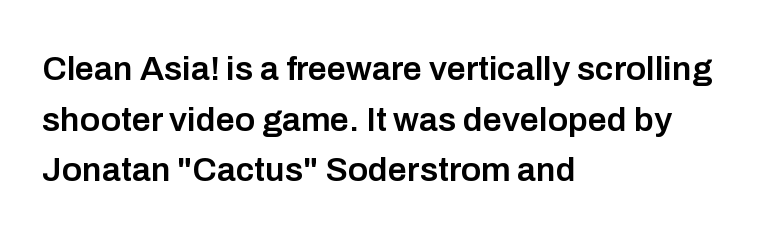
Q: Is the text bold? A: Semi-bold.
Q: Is the text italic (slanted)? A: No, it is upright.
Q: Is the typeface a serif or a sans-serif typeface? A: Sans-serif.
Q: Is the text underlined? A: No.
Q: How is the paragraph aligned? A: Left-aligned.
Q: Is the spacing between letters normal or unusually wide? A: Normal.
Q: Is the spacing between lines tight, normal or loose? A: Normal.
Q: Width (condensed, normal, or wide)? A: Normal.
Q: Stroke contrast? A: Low.
Q: x-height? A: Medium.
Q: Monospaced? A: No.
